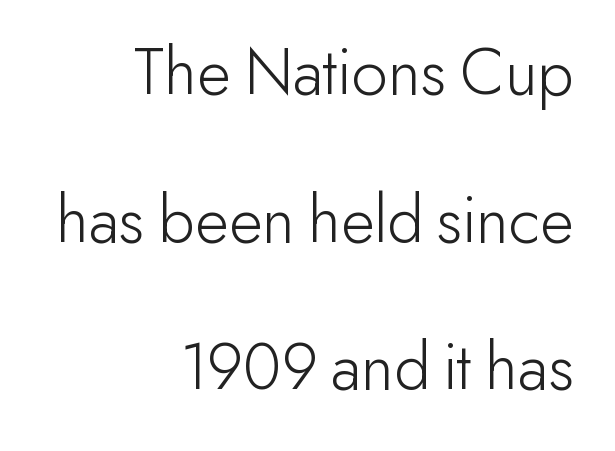
Students, observe: this is what heavily led, spacious text looks like. This sample is right-justified, so line beginnings fall wherever the words allow. Notice how the stems are strictly vertical — no italics here. Glance below the letters and you will spot only blank space.
